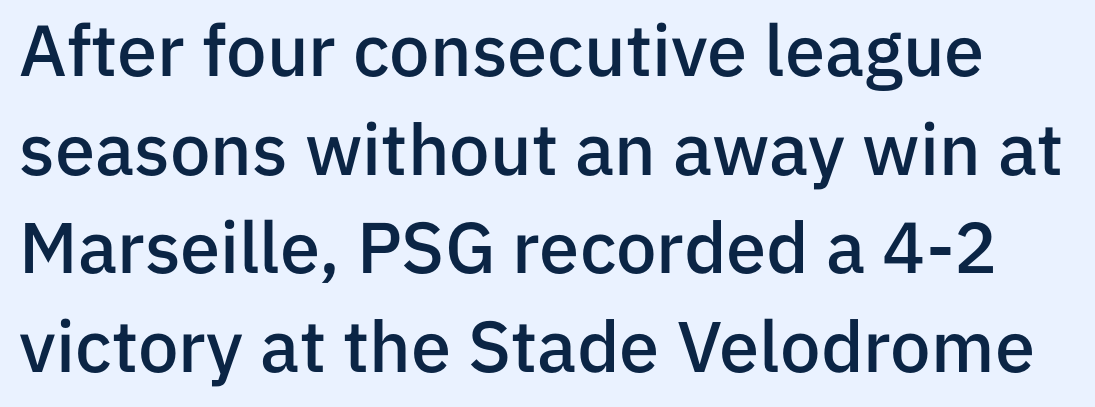
Proportional: the letters do not fall into vertical columns. The type sits square on the baseline with zero lean. Look at the tracking — it's just the regular setting, nothing added. The words here are not underlined.
